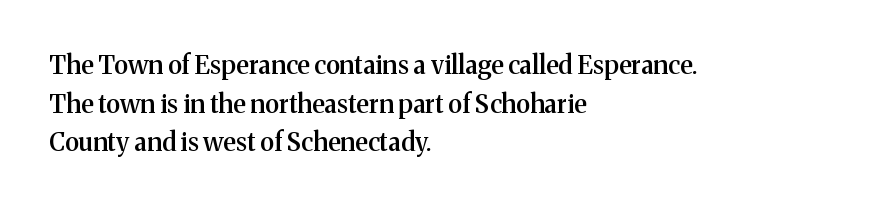
Q: Is the text bold? A: Semi-bold.
Q: Is the text italic (slanted)? A: No, it is upright.
Q: Is the text underlined? A: No.
Q: How is the paragraph aligned? A: Left-aligned.
Q: Is the spacing between letters normal or unusually wide? A: Normal.
Q: Is the spacing between lines tight, normal or loose? A: Normal.
